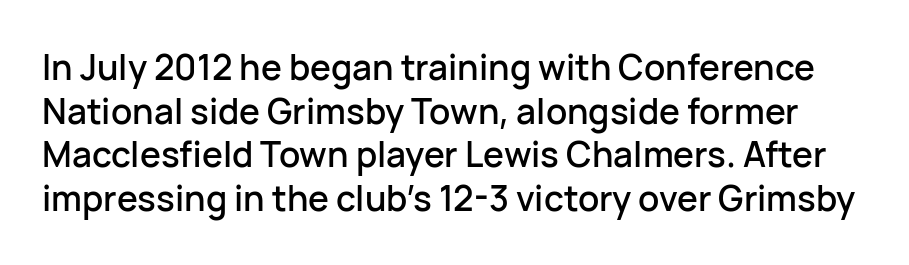
{"serif": "no", "italic": "no", "width": "normal", "stroke_contrast": "low", "x_height": "medium", "monospaced": "no", "underline": "no", "line_spacing": "normal", "line_spacing_ratio": 1.25, "letter_spacing": "normal", "letter_spacing_em": 0.0, "glyph_px": 35}
